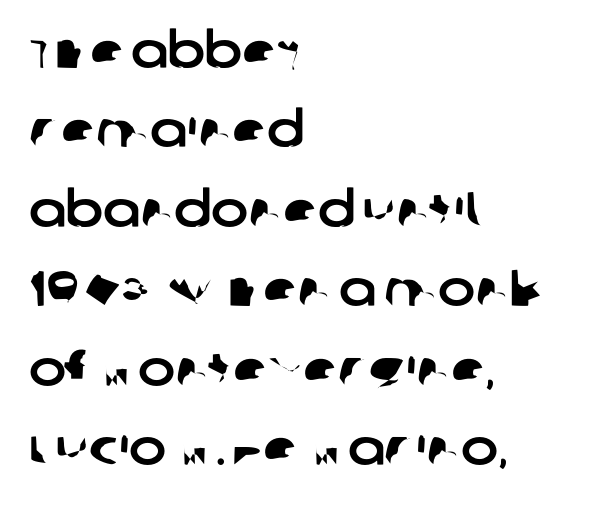
{"serif": "no", "width": "normal", "stroke_contrast": "low", "x_height": "large", "monospaced": "no", "underline": "no", "align": "left", "line_spacing": "normal", "line_spacing_ratio": 1.59, "letter_spacing": "normal", "letter_spacing_em": 0.0, "glyph_px": 50}
